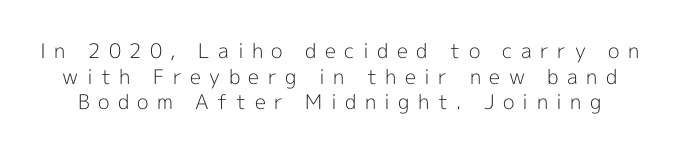
If you measured baseline to baseline, you'd find a middling distance. This is roman type, the default non-slanted kind. The horizontal fit of the characters is loose and conspicuously gappy. Ink coverage per letter is moderate at most.
